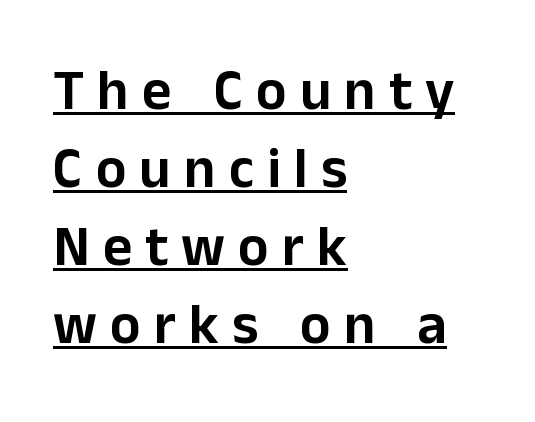
These lines stack with their left ends in a neat column. Spacing between characters has been opened up far beyond the box default. The glyphs are accompanied by a horizontal stroke just below them. Quick note: interline space is typical. You could not count columns in this text — the font is proportionally spaced. Ordinary non-slanted type is in use.
